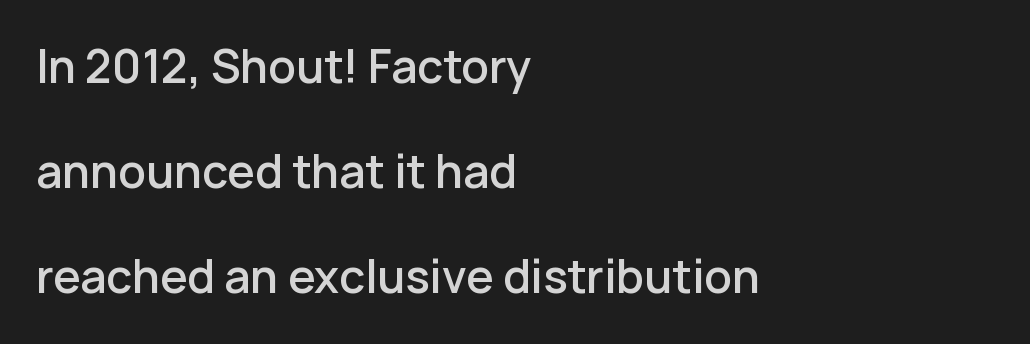
{"serif": "no", "italic": "no", "bold": "semi", "weight": "semibold", "width": "normal", "stroke_contrast": "low", "x_height": "medium", "monospaced": "no", "underline": "no", "align": "left", "line_spacing": "loose", "line_spacing_ratio": 2.39, "letter_spacing": "normal", "letter_spacing_em": 0.0, "glyph_px": 44}
